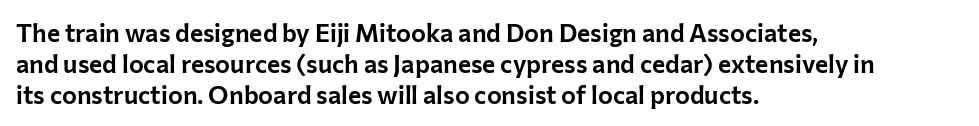
Clear beneath every line of the passage. Is the block centered? No — it sits flush against the left margin. Observe the ordinary spacing: letters are neighbours, not strangers. The letters stand upright; this is a roman face.
